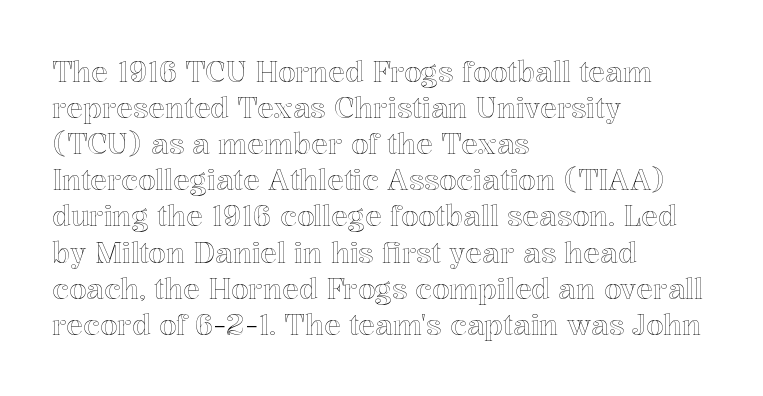
The image shows 28 px text type, upright; set left-aligned, normal line spacing (1.29x), normal letter spacing, not underlined; a medium x-height.
